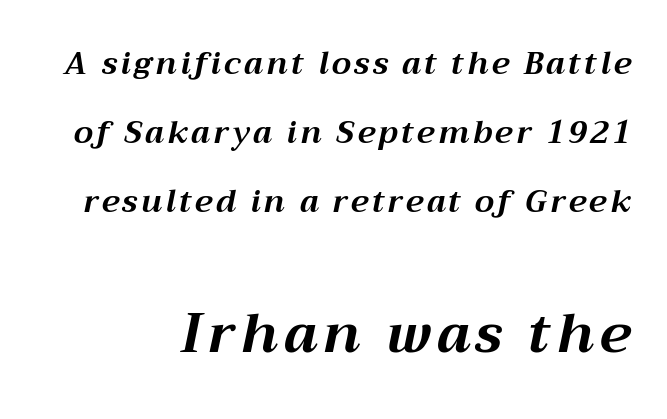
{"italic": "yes", "lean": "right", "slant_degrees": 12, "bold": "yes", "weight": "bold", "width": "normal", "stroke_contrast": "medium", "x_height": "medium", "monospaced": "no", "underline": "no", "line_spacing": "loose", "line_spacing_ratio": 2.22, "larger_block": "second", "size_ratio": 1.77, "glyph_px": 55}
